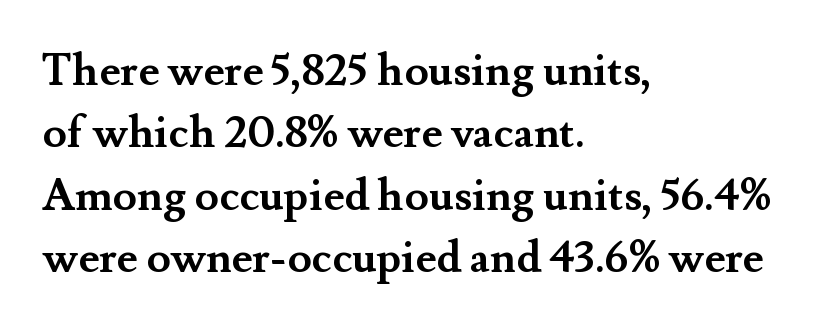
A serif font was chosen for this passage. The line-height multiplier appears to be the usual default. Glyph-to-glyph distance matches everyday printed text. The font is running at its bold setting. Lines of text with bare space underneath.
